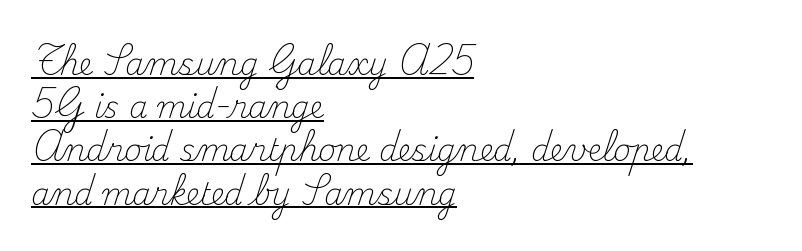
This rendering features underlined lettering. Letters have the restrained weight of plain body copy at most. Interline gaps are of average width in this sample.
